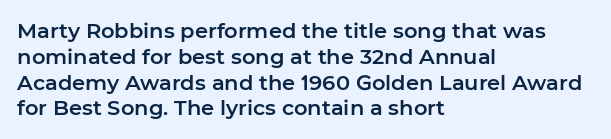
{"italic": "no", "underline": "no", "align": "left", "line_spacing_ratio": 1.23, "letter_spacing": "normal", "letter_spacing_em": 0.0, "glyph_px": 21}
